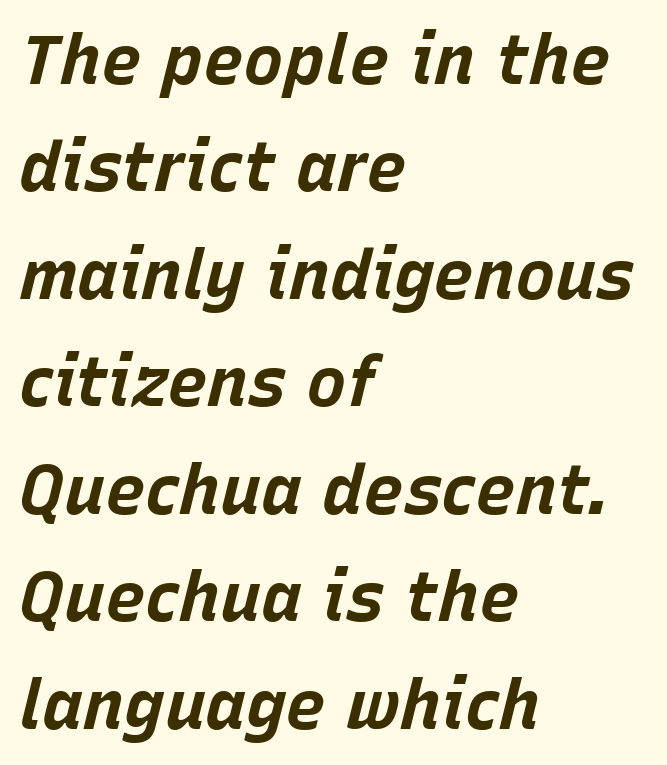
Q: Is the text bold? A: Yes.
Q: Is the text italic (slanted)? A: Yes, it leans right by about 15 degrees.
Q: Is the text underlined? A: No.
Q: How is the paragraph aligned? A: Left-aligned.
Q: Is the spacing between letters normal or unusually wide? A: Normal.
Q: Is the spacing between lines tight, normal or loose? A: Normal.
Q: Width (condensed, normal, or wide)? A: Normal.
Q: Stroke contrast? A: Low.
Q: x-height? A: Large.
Q: Monospaced? A: No.
